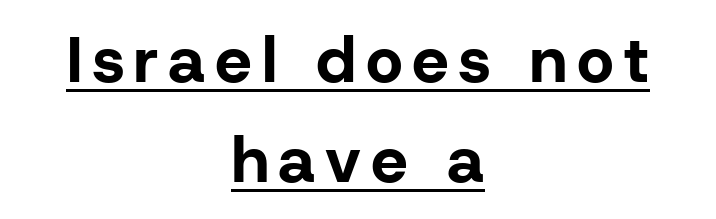
{"serif": "no", "italic": "no", "bold": "yes", "weight": "bold", "width": "normal", "stroke_contrast": "low", "x_height": "medium", "monospaced": "no", "underline": "yes", "align": "center", "line_spacing": "normal", "line_spacing_ratio": 1.54, "glyph_px": 65}
